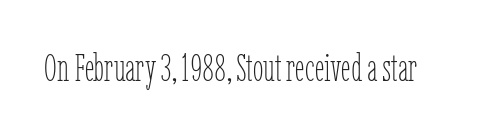
{"italic": "no", "bold": "no", "weight": "thin", "width": "condensed", "stroke_contrast": "low", "x_height": "medium", "monospaced": "no", "underline": "no", "letter_spacing": "normal", "letter_spacing_em": 0.0, "glyph_px": 38}
